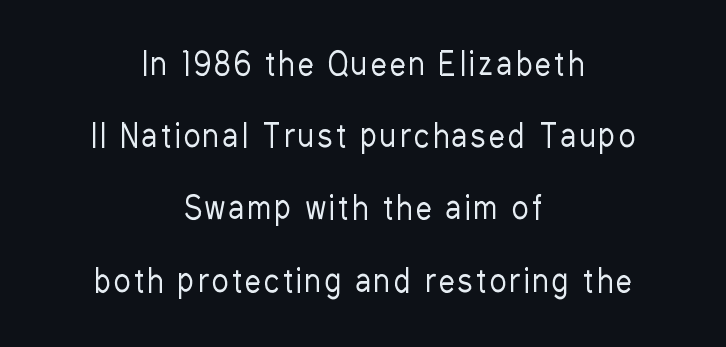
{"serif": "no", "italic": "no", "bold": "no", "weight": "regular", "width": "condensed", "stroke_contrast": "low", "x_height": "medium", "monospaced": "no", "underline": "no", "align": "center", "line_spacing": "loose", "line_spacing_ratio": 2.33, "glyph_px": 31}
